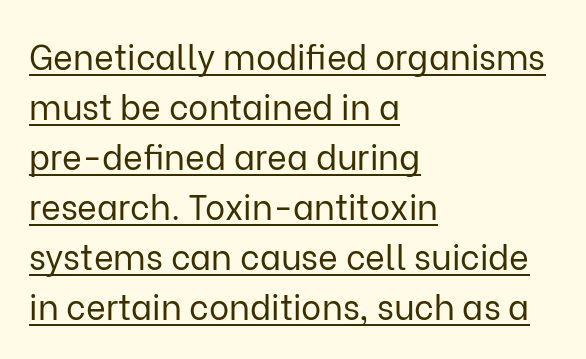
{"serif": "no", "italic": "no", "bold": "no", "weight": "regular", "width": "normal", "stroke_contrast": "low", "x_height": "medium", "monospaced": "no", "underline": "yes", "align": "left", "line_spacing": "normal", "line_spacing_ratio": 1.47, "letter_spacing": "normal", "letter_spacing_em": 0.0, "glyph_px": 34}
